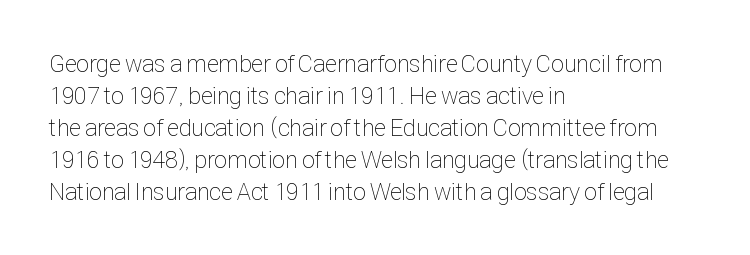
{"italic": "no", "bold": "no", "underline": "no", "align": "left", "line_spacing": "normal", "line_spacing_ratio": 1.33, "letter_spacing": "normal", "letter_spacing_em": 0.0, "glyph_px": 24}
